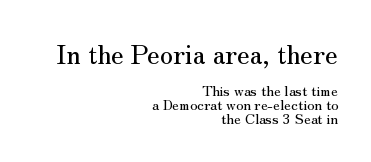
Q: Is the text italic (slanted)? A: No, it is upright.
Q: Is the text underlined? A: No.
Q: How is the paragraph aligned? A: Right-aligned.
Q: Is the spacing between letters normal or unusually wide? A: Normal.
Q: Is the spacing between lines tight, normal or loose? A: Tight.
Q: Which block of text is set in a larger size, the first (top) or the second (bottom)? A: The first (top) one.
